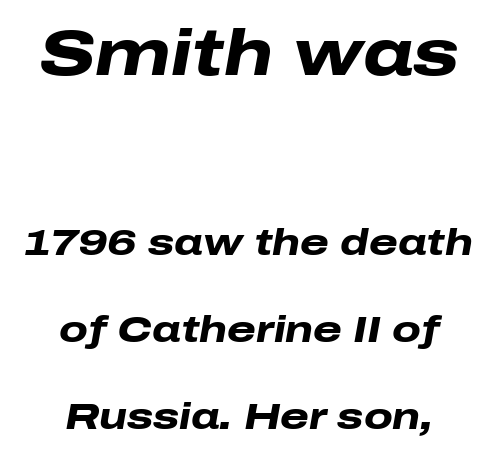
The image shows 65 px heavy, wide type, italic (leaning right); set centered, loose line spacing (2.35x), normal letter spacing, not underlined; the first (top) block is 1.76x larger; low stroke contrast and a medium x-height.
